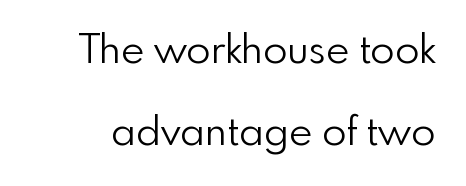
The image shows 40 px light sans-serif type, upright; set loose line spacing (2.04x), normal letter spacing, not underlined; low stroke contrast and a small x-height.
